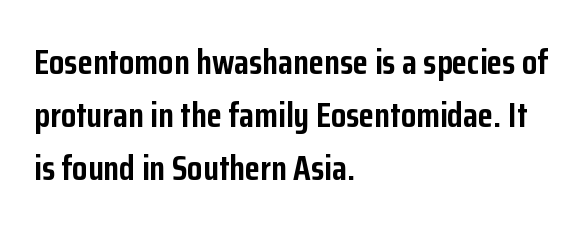
Q: Is the text bold? A: Yes.
Q: Is the text italic (slanted)? A: No, it is upright.
Q: Is the typeface a serif or a sans-serif typeface? A: Sans-serif.
Q: Is the text underlined? A: No.
Q: How is the paragraph aligned? A: Left-aligned.
Q: Is the spacing between letters normal or unusually wide? A: Normal.
Q: Is the spacing between lines tight, normal or loose? A: Normal.
Q: Width (condensed, normal, or wide)? A: Condensed.
Q: Stroke contrast? A: Low.
Q: x-height? A: Medium.
Q: Monospaced? A: No.
